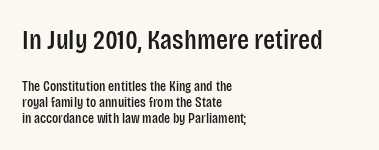
The image shows 28 px condensed sans-serif type, upright; set left-aligned, line spacing 1.16x, normal letter spacing, not underlined; the first (top) block is 2.0x larger; low stroke contrast and a large x-height.
